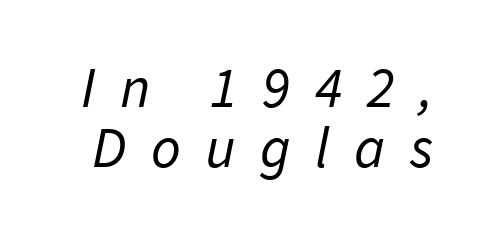
{"serif": "no", "bold": "no", "weight": "regular", "width": "normal", "stroke_contrast": "low", "x_height": "medium", "monospaced": "no", "underline": "no", "line_spacing": "tight", "line_spacing_ratio": 1.04, "letter_spacing": "wide", "letter_spacing_em": 0.42, "glyph_px": 58}
